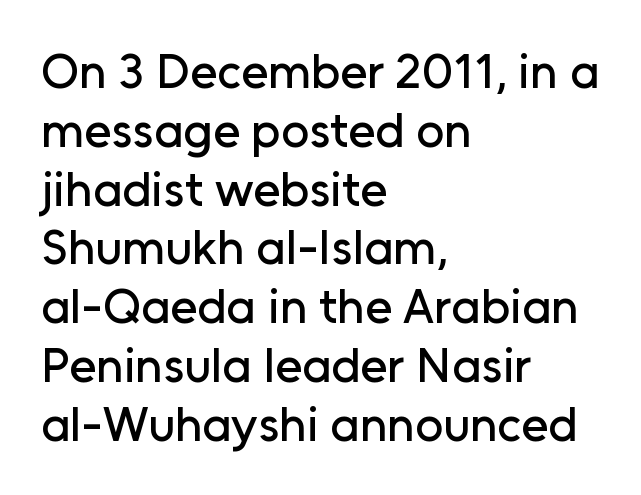
Q: Is the text italic (slanted)? A: No, it is upright.
Q: Is the typeface a serif or a sans-serif typeface? A: Sans-serif.
Q: Is the text underlined? A: No.
Q: How is the paragraph aligned? A: Left-aligned.
Q: Is the spacing between letters normal or unusually wide? A: Normal.
Q: Width (condensed, normal, or wide)? A: Normal.
Q: Stroke contrast? A: Low.
Q: x-height? A: Medium.
Q: Monospaced? A: No.
